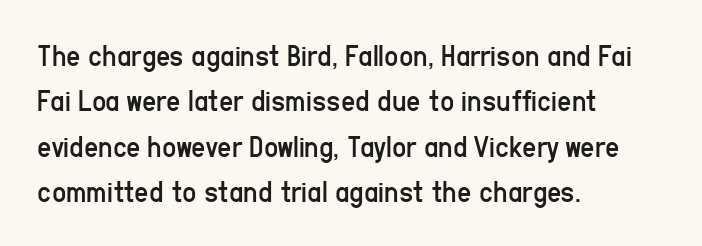
Q: Is the text bold? A: No.
Q: Is the text italic (slanted)? A: No, it is upright.
Q: Is the typeface a serif or a sans-serif typeface? A: Sans-serif.
Q: Is the text underlined? A: No.
Q: How is the paragraph aligned? A: Left-aligned.
Q: Is the spacing between letters normal or unusually wide? A: Normal.
Q: Is the spacing between lines tight, normal or loose? A: Normal.
Q: Width (condensed, normal, or wide)? A: Condensed.
Q: Stroke contrast? A: Low.
Q: x-height? A: Medium.
Q: Monospaced? A: No.
